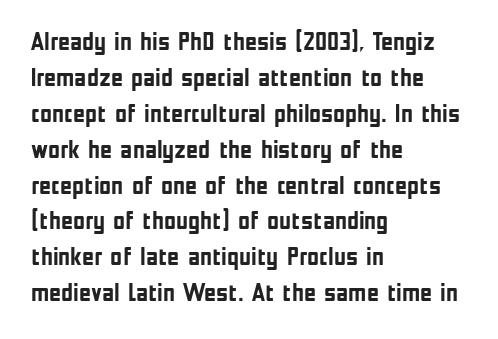
The image shows 26 px bold type, upright; set left-aligned, normal line spacing (1.38x), normal letter spacing, not underlined.
